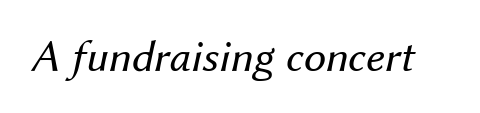
The image shows 45 px regular-weight type, italic (leaning right); set normal letter spacing, not underlined; medium stroke contrast and a medium x-height.
